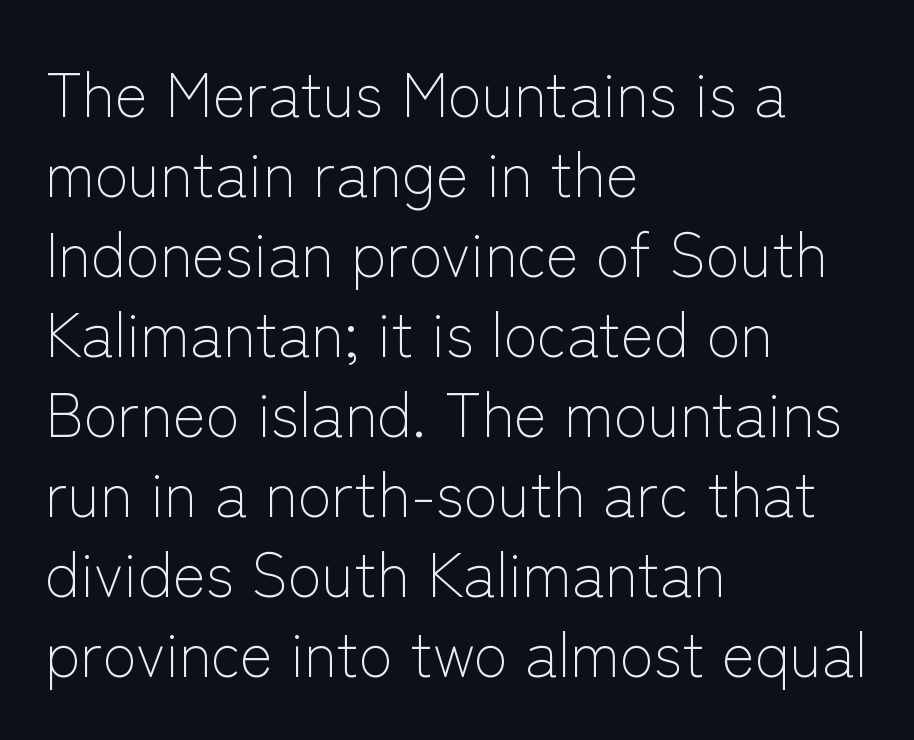
Layout note: lines flush left. Look at the bottom of the vertical strokes: they stop flat, with no serifs. You could not count columns in this text — the font is proportionally spaced. This sample uses an upright cut, with every glyph sitting square on the baseline. Quick note: underline off.
